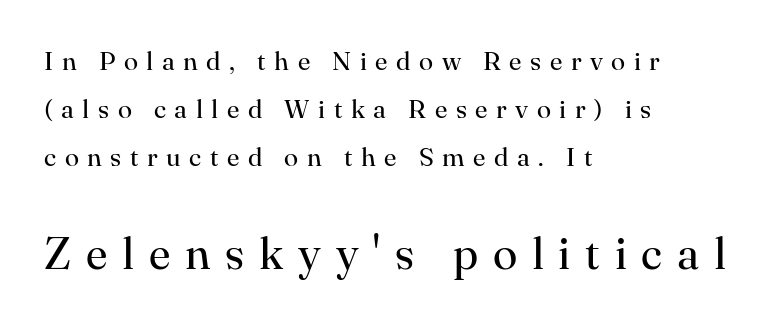
The image shows 45 px regular-weight serif type, upright; set left-aligned, line spacing 1.85x, unusually wide letter spacing (+0.33 em), not underlined; the second (bottom) block is 1.73x larger; high stroke contrast and a small x-height.
